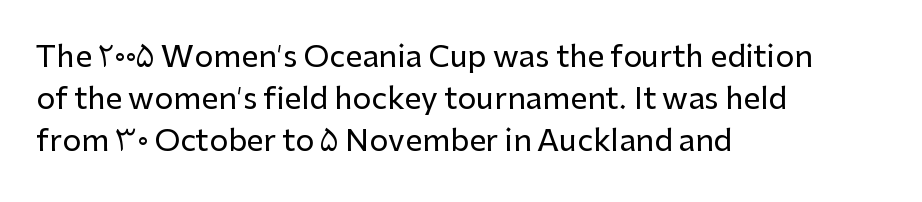
Q: Is the text italic (slanted)? A: No, it is upright.
Q: Is the typeface a serif or a sans-serif typeface? A: Sans-serif.
Q: Is the text underlined? A: No.
Q: How is the paragraph aligned? A: Left-aligned.
Q: Is the spacing between letters normal or unusually wide? A: Normal.
Q: Is the spacing between lines tight, normal or loose? A: Normal.
Q: Width (condensed, normal, or wide)? A: Normal.
Q: Stroke contrast? A: Low.
Q: x-height? A: Medium.
Q: Monospaced? A: No.
